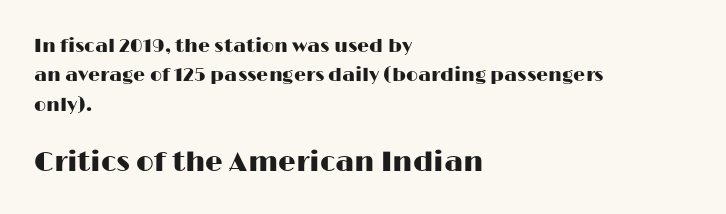
Q: Is the text italic (slanted)? A: No, it is upright.
Q: Is the typeface a serif or a sans-serif typeface? A: Sans-serif.
Q: Is the text underlined? A: No.
Q: How is the paragraph aligned? A: Left-aligned.
Q: Is the spacing between letters normal or unusually wide? A: Normal.
Q: Is the spacing between lines tight, normal or loose? A: Normal.
Q: Which block of text is set in a larger size, the first (top) or the second (bottom)? A: The second (bottom) one.
Q: Width (condensed, normal, or wide)? A: Wide.
Q: Stroke contrast? A: High.
Q: x-height? A: Medium.
Q: Monospaced? A: No.
